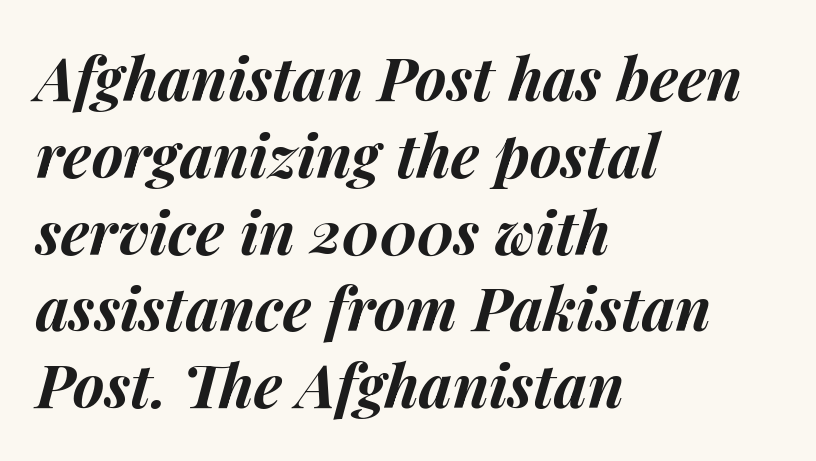
The glyphs are unaccompanied by any horizontal stroke below them. The whole block is typeset with a tilt. If you measured baseline to baseline, you'd find a middling distance. The lines are quadded left.
